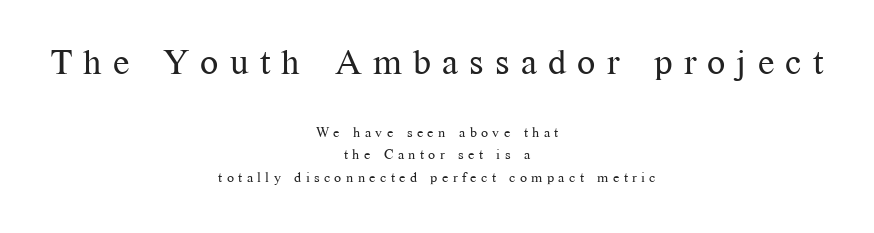
The image shows 36 px regular-weight serif type, upright; set centered, normal line spacing (1.59x), unusually wide letter spacing (+0.31 em), not underlined; the first (top) block is 2.57x larger; medium stroke contrast and a medium x-height.
